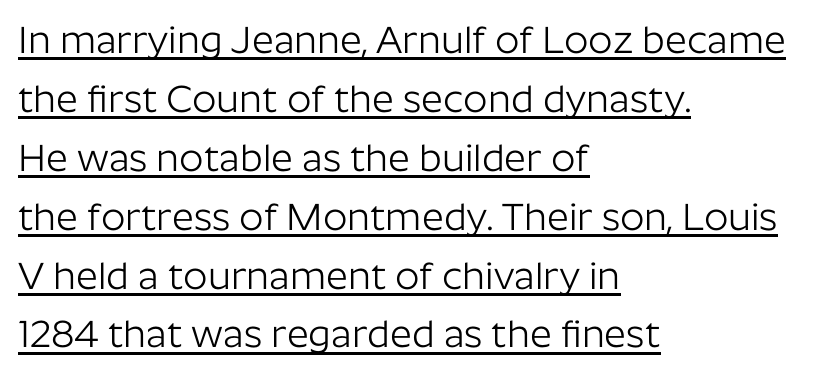
The image shows 38 px light sans-serif type, upright; set left-aligned, normal line spacing (1.55x), normal letter spacing, underlined; low stroke contrast and a medium x-height.
